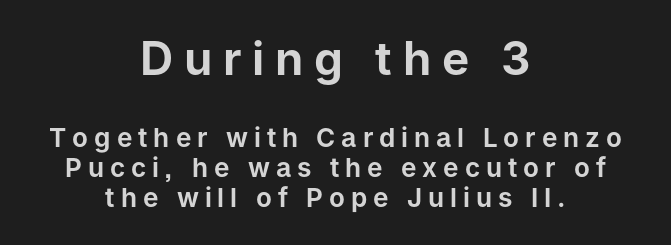
The rendering shrinks the type as you move from the upper chunk to the lower. The type is letterspaced generously, with wide tracking. Notice how the stems are strictly vertical — no italics here. Here the designer chose a conventional face with non-uniform glyph widths. Visually the block forms a symmetrical silhouette, jagged on both flanks.
